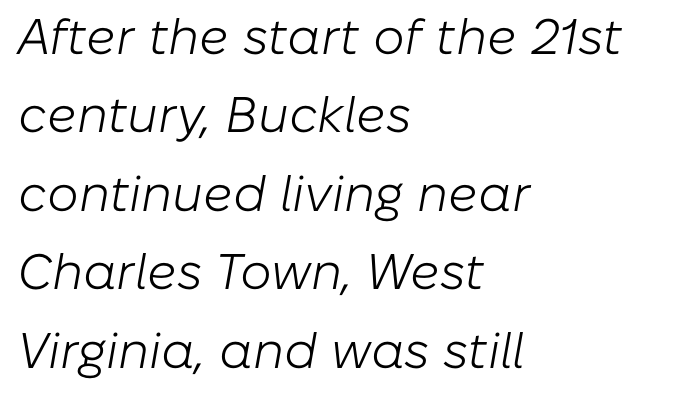
Q: Is the text bold? A: No.
Q: Is the text italic (slanted)? A: Yes, it leans right by about 10 degrees.
Q: Is the text underlined? A: No.
Q: How is the paragraph aligned? A: Left-aligned.
Q: Is the spacing between letters normal or unusually wide? A: Normal.
Q: Is the spacing between lines tight, normal or loose? A: Normal.
Q: Width (condensed, normal, or wide)? A: Normal.
Q: Stroke contrast? A: Low.
Q: x-height? A: Medium.
Q: Monospaced? A: No.
